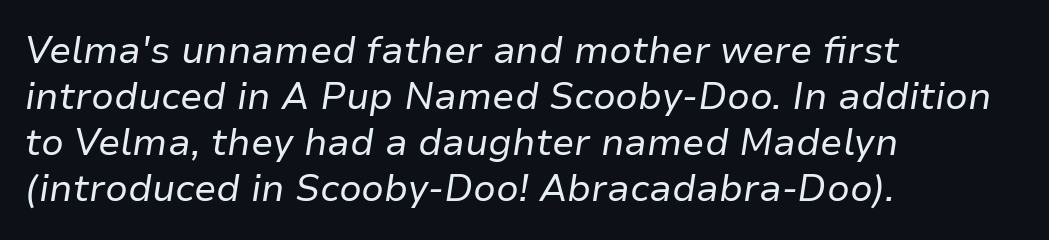
{"italic": "yes", "lean": "right", "slant_degrees": 9, "bold": "no", "weight": "regular", "width": "normal", "stroke_contrast": "low", "x_height": "medium", "monospaced": "no", "underline": "no", "align": "left", "line_spacing_ratio": 1.24, "letter_spacing": "normal", "letter_spacing_em": 0.0, "glyph_px": 37}
